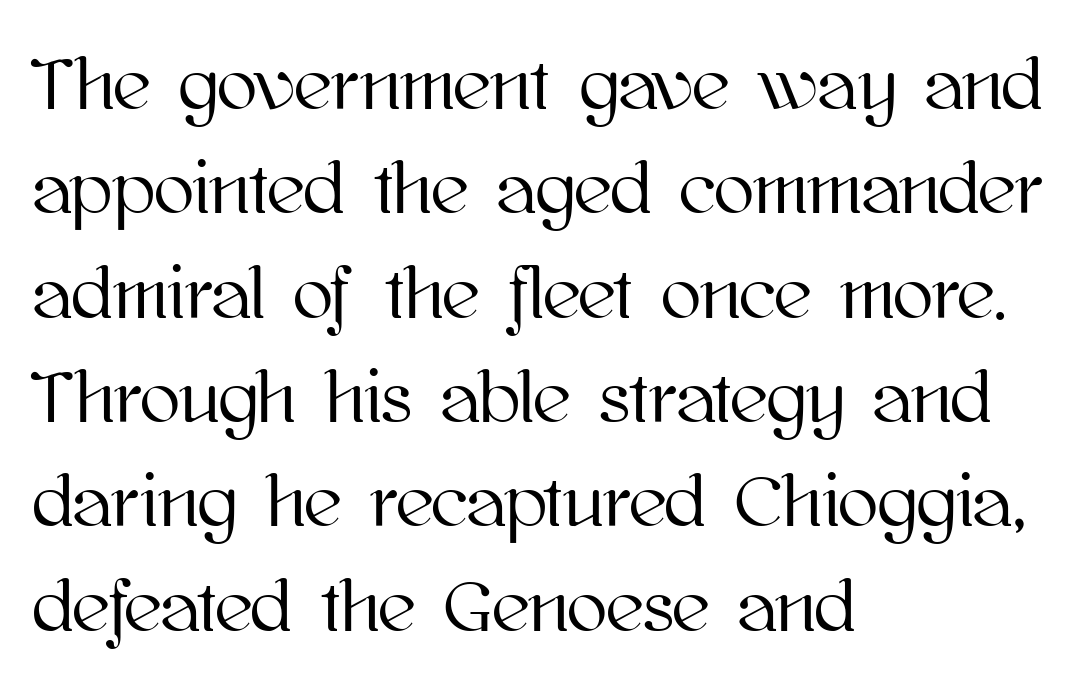
The image shows 74 px text type, upright; set left-aligned, normal line spacing (1.41x), normal letter spacing, not underlined; high stroke contrast and a medium x-height.
